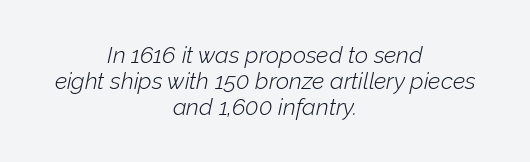
Q: Is the text bold? A: No.
Q: Is the text italic (slanted)? A: Yes, it leans right by about 12 degrees.
Q: Is the text underlined? A: No.
Q: How is the paragraph aligned? A: Centered.
Q: Is the spacing between letters normal or unusually wide? A: Normal.
Q: Is the spacing between lines tight, normal or loose? A: Tight.
